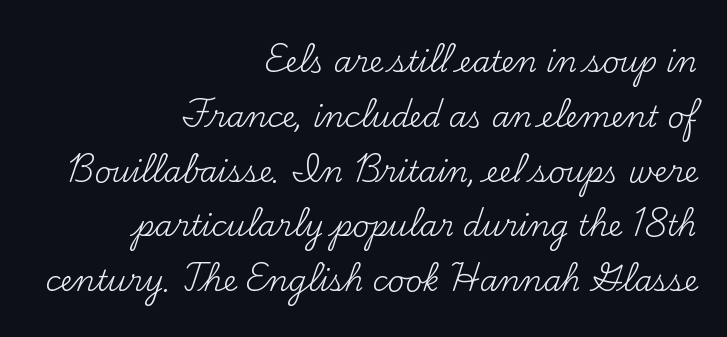
{"serif": "yes", "bold": "no", "weight": "regular", "width": "normal", "stroke_contrast": "medium", "x_height": "small", "monospaced": "no", "underline": "no", "align": "right", "line_spacing_ratio": 1.89, "letter_spacing": "normal", "letter_spacing_em": 0.0, "glyph_px": 29}
